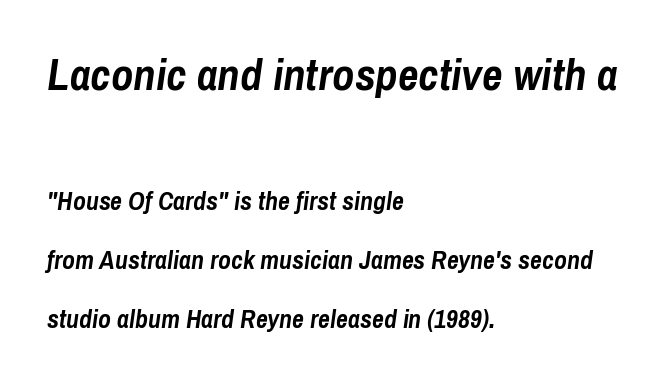
The image shows 45 px semibold, condensed type, italic (leaning right); set left-aligned, loose line spacing (2.27x), normal letter spacing, not underlined; the first (top) block is 1.73x larger; low stroke contrast and a medium x-height.
